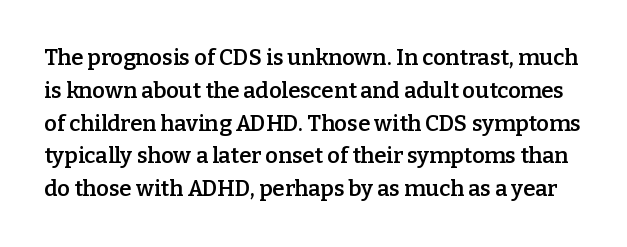
Rule under the text: the space is simply empty. Semibold letterforms, between regular and bold. Here the glyphs are tracked normally, forming tight word shapes. The letters stand straight up with perfectly vertical stems. Students, observe: this is what conventionally led text looks like.
